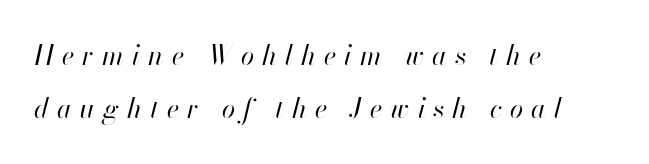
Slant detected: the letters are inclined. You could only call the tracking loose — the letters float apart. Unbolded letterforms with no extra heft. This sample is left-justified, so line endings fall wherever the words run out. Underlining? Definitely not there. Leading is clearly above the norm, producing a sparse column.
